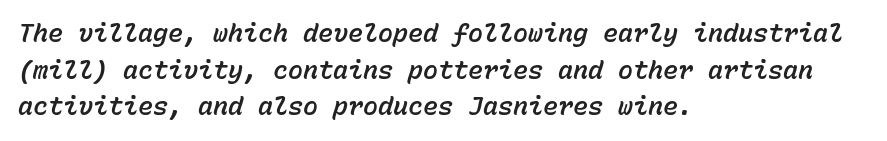
Q: Is the text italic (slanted)? A: Yes, it leans right by about 15 degrees.
Q: Is the text underlined? A: No.
Q: How is the paragraph aligned? A: Left-aligned.
Q: Is the spacing between letters normal or unusually wide? A: Normal.
Q: Is the spacing between lines tight, normal or loose? A: Normal.
